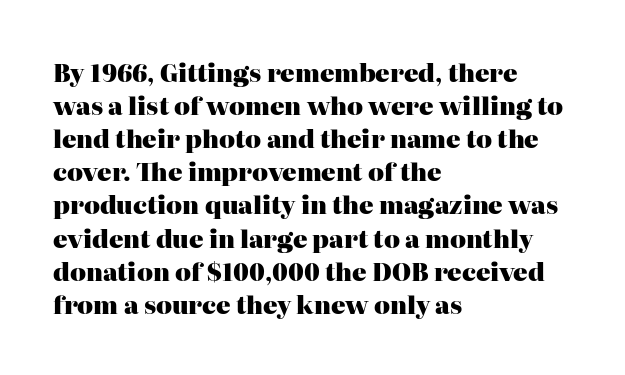
These lines keep a tight, regular rhythm from letter to letter. Heavy-handed strokes throughout: this text is bold. A normal amount of white space separates one row of letters from the next. The font's upright variant was chosen for this text. The string is rendered with underlining switched off. Which margin do the lines hug? The left one — the right edge is uneven.
